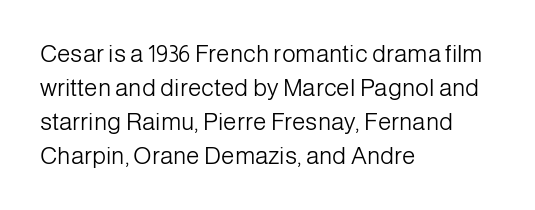
Q: Is the text bold? A: No.
Q: Is the text italic (slanted)? A: No, it is upright.
Q: Is the text underlined? A: No.
Q: How is the paragraph aligned? A: Left-aligned.
Q: Is the spacing between letters normal or unusually wide? A: Normal.
Q: Is the spacing between lines tight, normal or loose? A: Normal.
